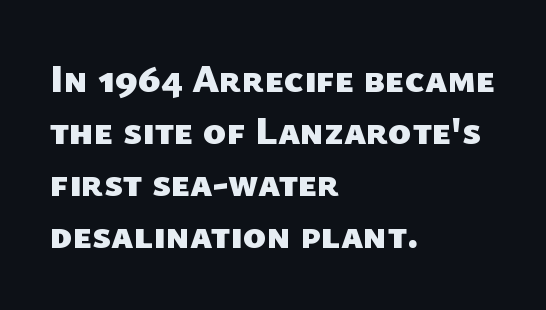
The image shows 39 px heavy sans-serif type; set left-aligned, normal line spacing (1.33x), normal letter spacing, not underlined; low stroke contrast and a medium x-height.
